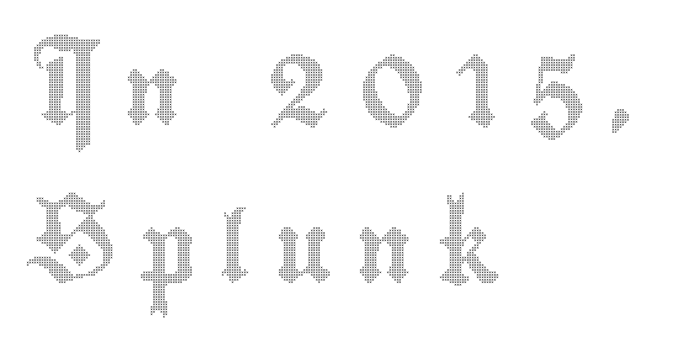
The image shows 69 px condensed type, upright; set left-aligned, loose line spacing (2.29x), unusually wide letter spacing (+0.36 em), not underlined; a small x-height.
